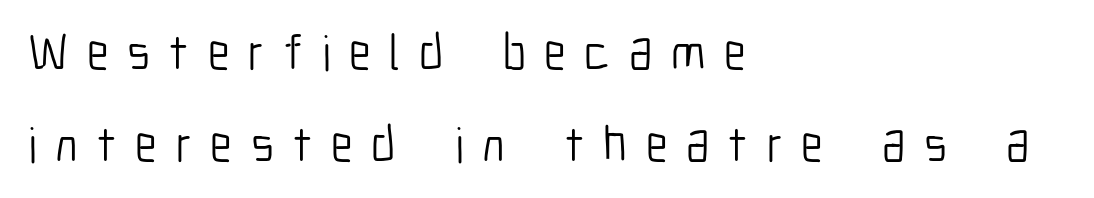
The image shows 50 px light, condensed sans-serif type, upright; set left-aligned, line spacing 1.84x, unusually wide letter spacing (+0.37 em), not underlined; low stroke contrast and a medium x-height.
